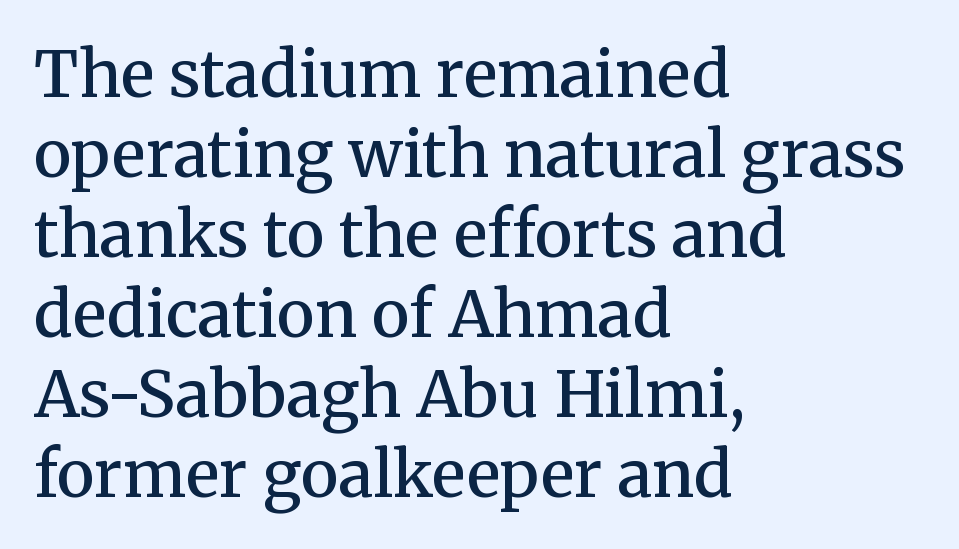
The image shows 64 px semibold serif type, upright; set left-aligned, normal line spacing (1.25x), normal letter spacing, not underlined; medium stroke contrast and a medium x-height.
